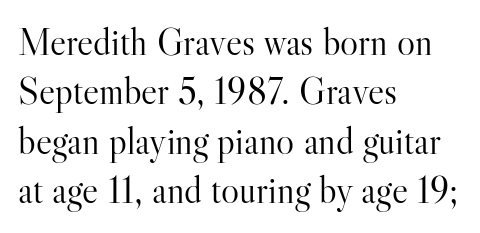
{"serif": "yes", "italic": "no", "bold": "no", "weight": "light", "width": "normal", "stroke_contrast": "high", "x_height": "small", "monospaced": "no", "underline": "no", "align": "left", "line_spacing": "normal", "line_spacing_ratio": 1.3, "letter_spacing": "normal", "letter_spacing_em": 0.0, "glyph_px": 38}
